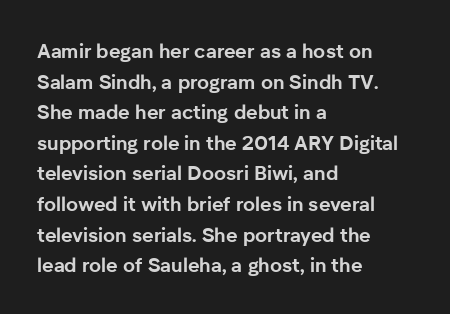
The image shows 20 px bold type, upright; set left-aligned, normal line spacing (1.53x), normal letter spacing, not underlined.
